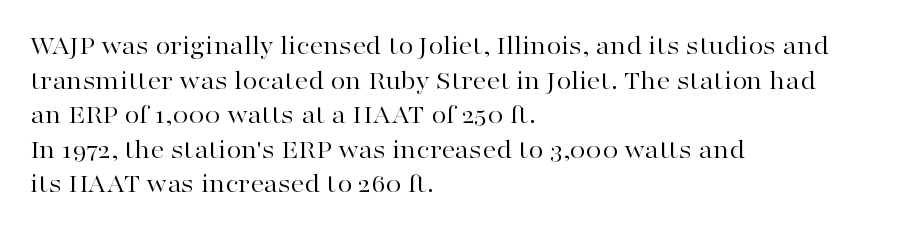
Q: Is the text bold? A: No.
Q: Is the text italic (slanted)? A: No, it is upright.
Q: Is the text underlined? A: No.
Q: How is the paragraph aligned? A: Left-aligned.
Q: Is the spacing between letters normal or unusually wide? A: Normal.
Q: Is the spacing between lines tight, normal or loose? A: Normal.
